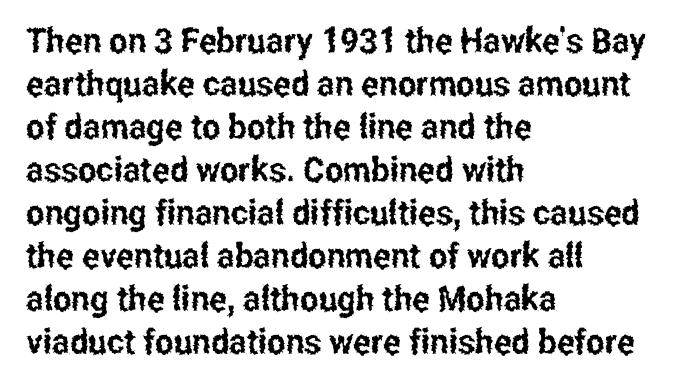
The image shows 35 px condensed sans-serif type, upright; set left-aligned, line spacing 1.23x, normal letter spacing, not underlined; low stroke contrast and a medium x-height.
